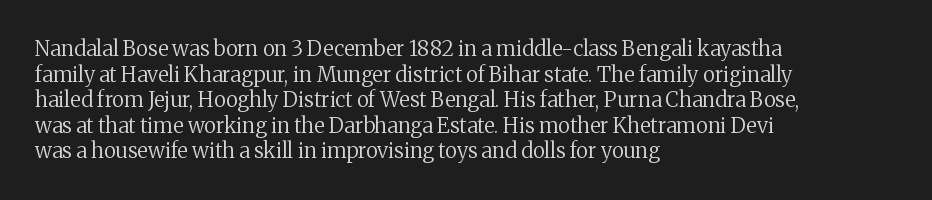
{"italic": "no", "bold": "no", "underline": "no", "align": "left", "line_spacing_ratio": 1.22, "letter_spacing": "normal", "letter_spacing_em": 0.0, "glyph_px": 21}
